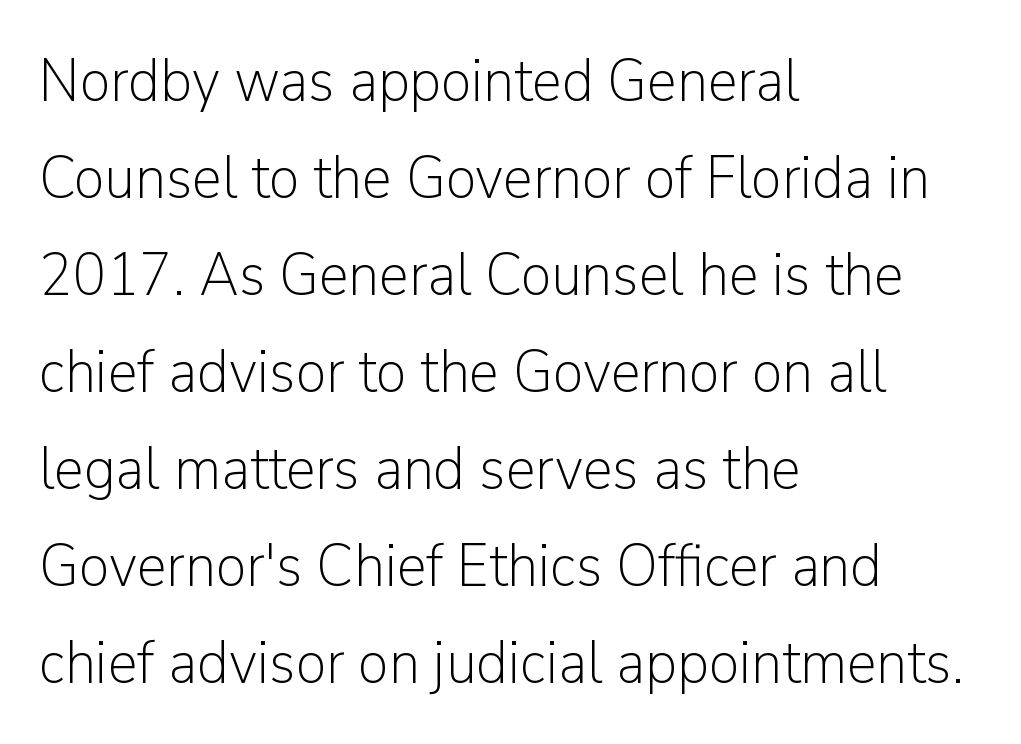
{"serif": "no", "italic": "no", "bold": "no", "weight": "light", "width": "normal", "stroke_contrast": "low", "x_height": "medium", "monospaced": "no", "underline": "no", "align": "left", "line_spacing": "normal", "line_spacing_ratio": 1.59, "letter_spacing": "normal", "letter_spacing_em": 0.0, "glyph_px": 61}
